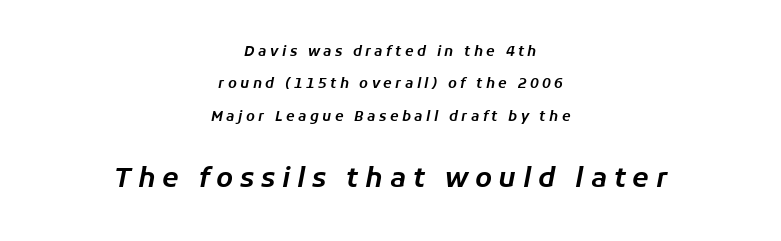
This rendering widens character spacing well past its baseline value. In this sample the second text group is rendered at the bigger scale. The designer dialed line spacing up above the default. Check the space under the baseline: it is left empty. The text block is weighted toward neither margin, spreading evenly from the middle. Rendered with sloped, italic letterforms.
